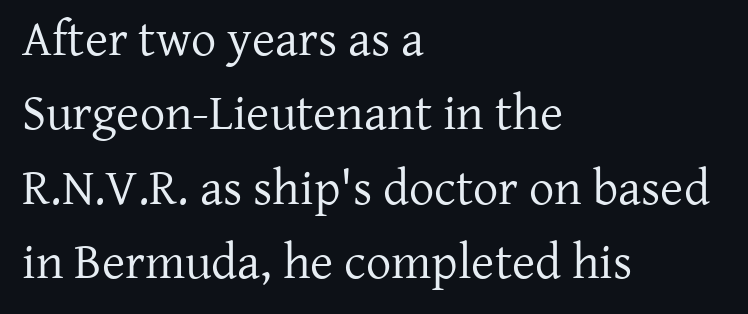
Q: Is the text bold? A: No.
Q: Is the text italic (slanted)? A: No, it is upright.
Q: Is the typeface a serif or a sans-serif typeface? A: Serif.
Q: Is the text underlined? A: No.
Q: How is the paragraph aligned? A: Left-aligned.
Q: Is the spacing between letters normal or unusually wide? A: Normal.
Q: Is the spacing between lines tight, normal or loose? A: Normal.
Q: Width (condensed, normal, or wide)? A: Normal.
Q: Stroke contrast? A: Low.
Q: x-height? A: Medium.
Q: Monospaced? A: No.
